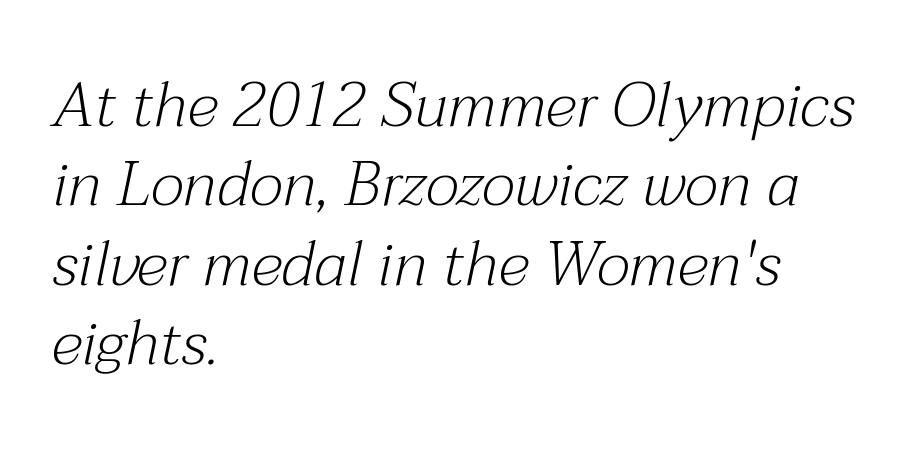
This block has exactly the height ordinary leading produces. The words here are not underlined. The face used here is proportionally spaced, like ordinary book or web type. These lines were composed using italics.
